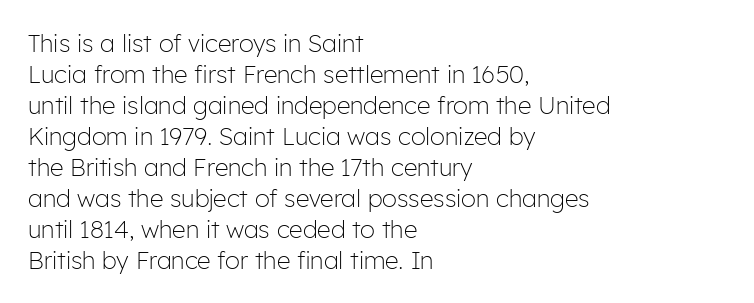
Q: Is the text bold? A: No.
Q: Is the text italic (slanted)? A: No, it is upright.
Q: Is the text underlined? A: No.
Q: How is the paragraph aligned? A: Left-aligned.
Q: Is the spacing between letters normal or unusually wide? A: Normal.
Q: Is the spacing between lines tight, normal or loose? A: Normal.
